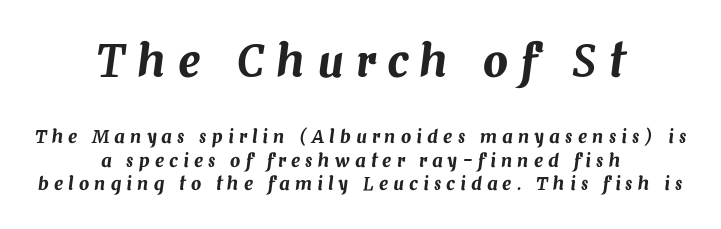
Characters are canted at an angle relative to the baseline's perpendicular. These lines are centered, leaving both edges ragged. Whoever set this chose a conventional vertical rhythm. The face used here appears at its bigger size in the upper chunk. There is plenty of visible air inserted between adjacent glyphs. The space beneath each line is pristine and unruled.
